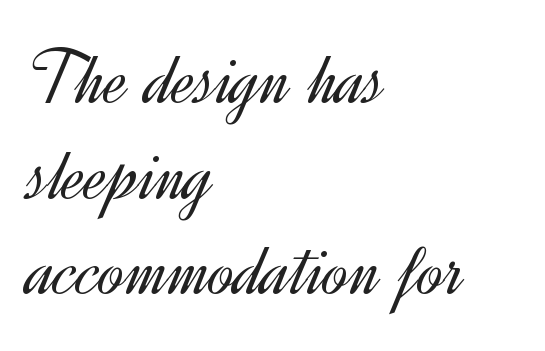
Q: Is the text bold? A: No.
Q: Is the text italic (slanted)? A: Yes.
Q: Is the typeface a serif or a sans-serif typeface? A: Sans-serif.
Q: Is the text underlined? A: No.
Q: How is the paragraph aligned? A: Left-aligned.
Q: Is the spacing between letters normal or unusually wide? A: Normal.
Q: Width (condensed, normal, or wide)? A: Normal.
Q: x-height? A: Small.
Q: Monospaced? A: No.
